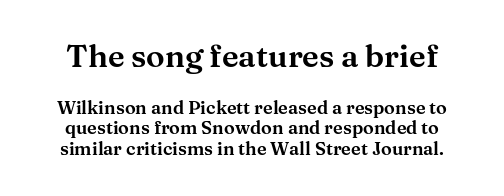
{"serif": "yes", "italic": "no", "width": "wide", "stroke_contrast": "medium", "x_height": "medium", "monospaced": "no", "underline": "no", "line_spacing": "tight", "line_spacing_ratio": 1.13, "letter_spacing": "normal", "letter_spacing_em": 0.0, "larger_block": "first", "size_ratio": 1.72, "glyph_px": 31}
